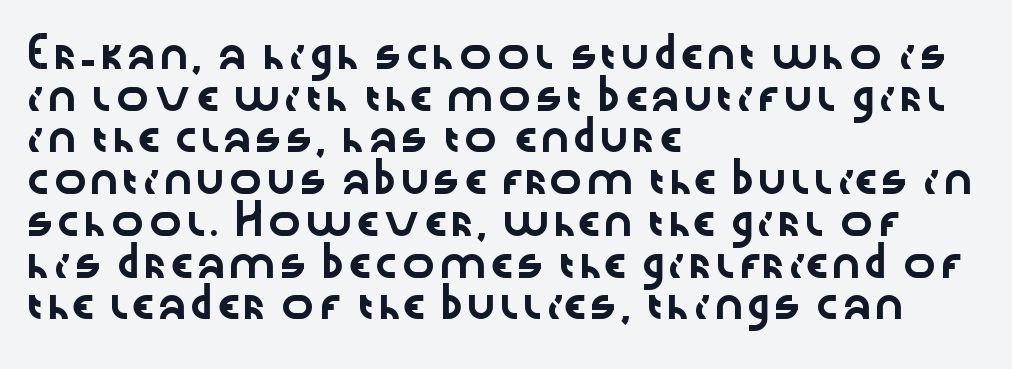
The image shows 28 px wide sans-serif type, upright; set left-aligned, normal line spacing (1.49x), normal letter spacing, not underlined; low stroke contrast and a medium x-height.
